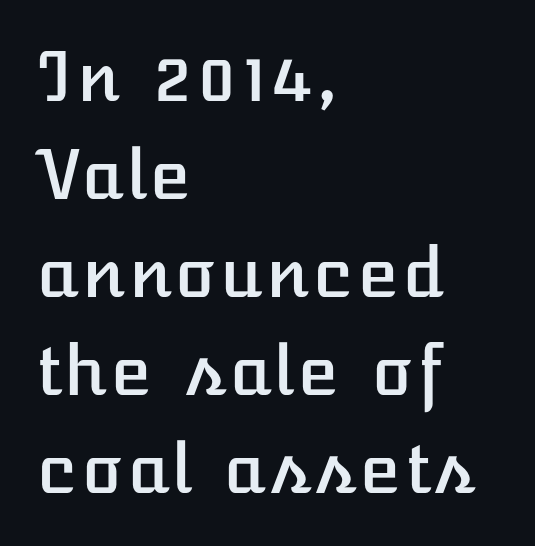
The image shows 68 px text type, upright; set left-aligned, normal line spacing (1.44x), normal letter spacing, not underlined; low stroke contrast and a medium x-height.
